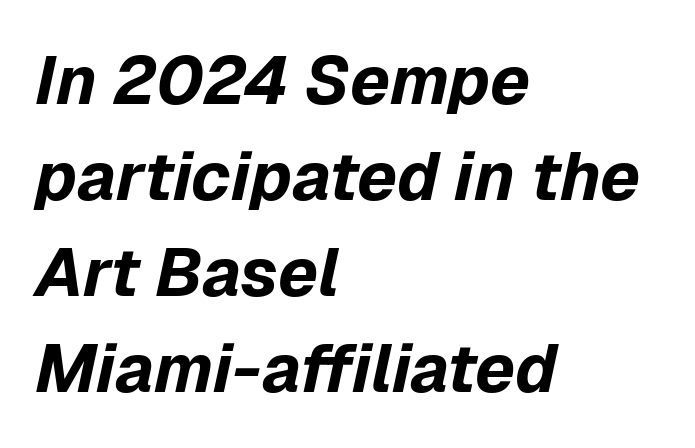
The image shows 68 px bold type, italic (leaning right); set left-aligned, normal line spacing (1.41x), normal letter spacing, not underlined; low stroke contrast and a medium x-height.
